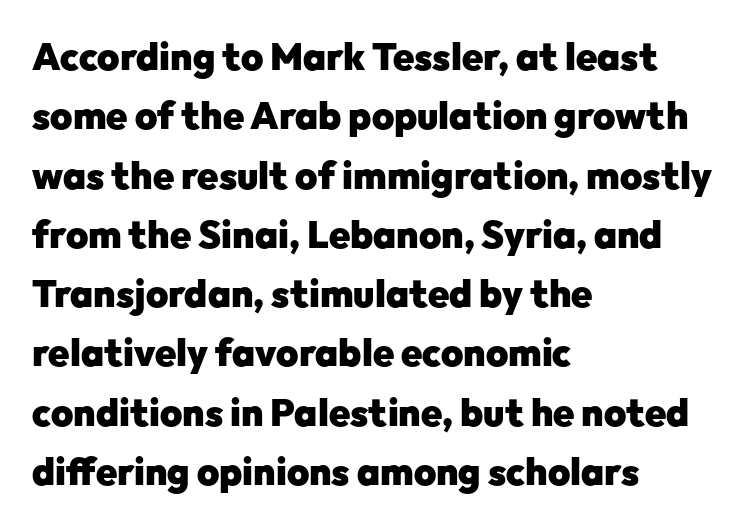
{"serif": "no", "italic": "no", "bold": "yes", "weight": "heavy", "width": "normal", "stroke_contrast": "low", "x_height": "medium", "monospaced": "no", "underline": "no", "align": "left", "line_spacing": "normal", "line_spacing_ratio": 1.56, "letter_spacing": "normal", "letter_spacing_em": 0.0, "glyph_px": 38}
